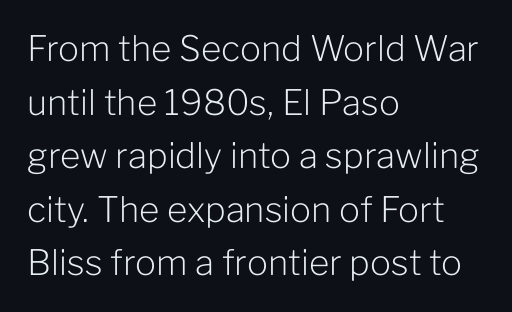
{"serif": "no", "italic": "no", "bold": "no", "weight": "light", "width": "normal", "stroke_contrast": "low", "x_height": "medium", "monospaced": "no", "underline": "no", "align": "left", "line_spacing": "normal", "line_spacing_ratio": 1.53, "letter_spacing": "normal", "letter_spacing_em": 0.0, "glyph_px": 35}
